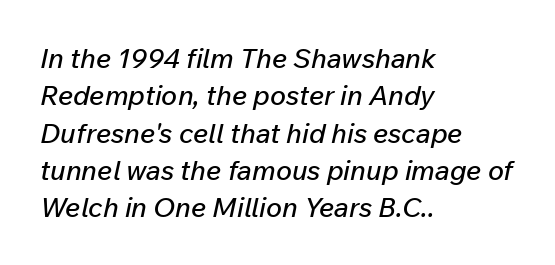
The image shows 27 px text type, italic (leaning right); set left-aligned, normal line spacing (1.38x), normal letter spacing, not underlined.
